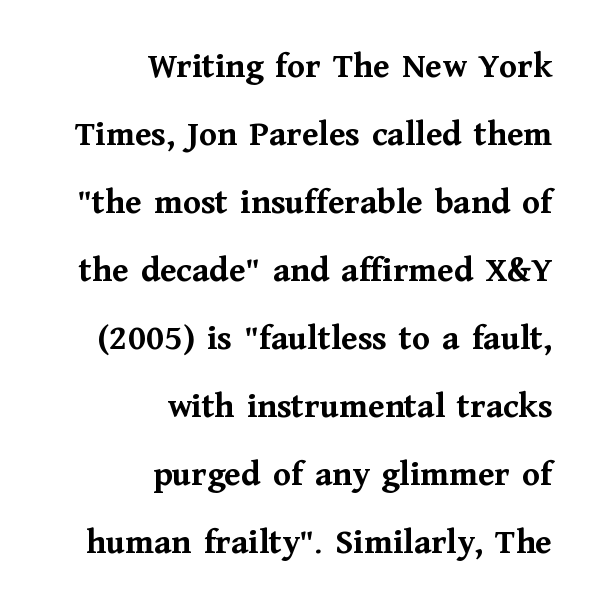
The image shows 36 px semibold serif type, upright; set right-aligned, line spacing 1.89x, normal letter spacing, not underlined; medium stroke contrast and a medium x-height.
